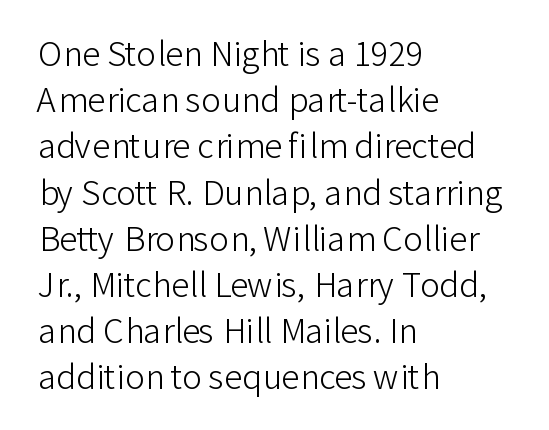
Leading: standard. Look at the bottom of the vertical strokes: they stop flat, with no serifs. Posture: vertical. Does extra space separate the letters? No, they use regular spacing.
